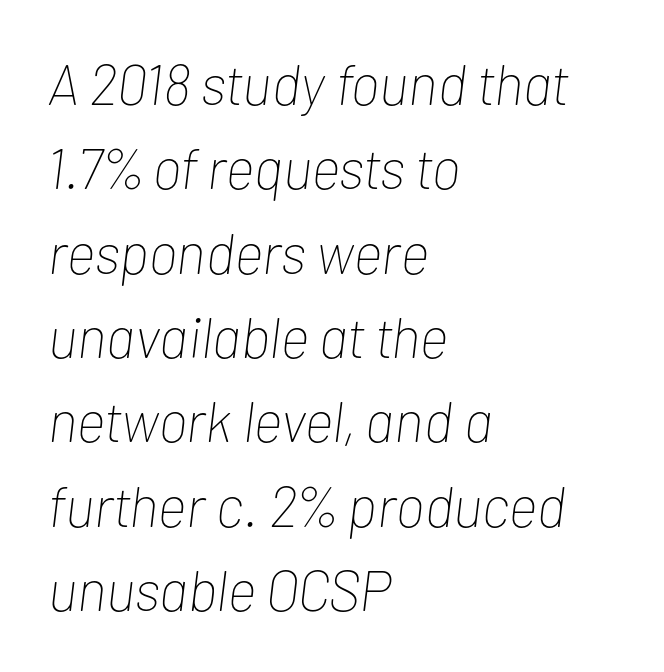
Is the block centered? No — it sits flush against the left margin. The rendering uses a moderate line-height, typical for paragraphs. The strip under each line holds only bare page. These lines were composed using italics. The font sits on the lighter half of the weight spectrum, regular included.
